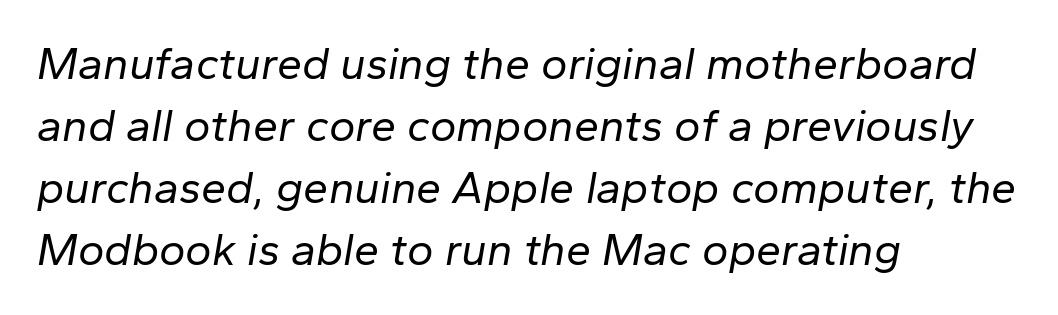
{"italic": "yes", "lean": "right", "slant_degrees": 10, "bold": "no", "weight": "regular", "width": "normal", "stroke_contrast": "low", "x_height": "medium", "monospaced": "no", "underline": "no", "align": "left", "line_spacing": "normal", "line_spacing_ratio": 1.38, "letter_spacing": "normal", "letter_spacing_em": 0.0, "glyph_px": 45}
